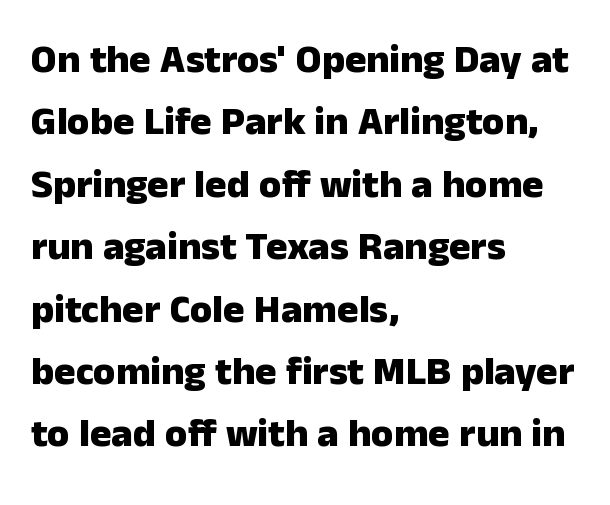
{"serif": "no", "italic": "no", "bold": "yes", "weight": "heavy", "width": "normal", "stroke_contrast": "low", "x_height": "medium", "monospaced": "no", "underline": "no", "align": "left", "line_spacing": "normal", "line_spacing_ratio": 1.56, "letter_spacing": "normal", "letter_spacing_em": 0.0, "glyph_px": 40}
